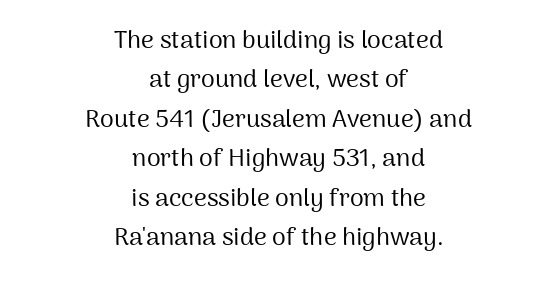
Q: Is the text bold? A: No.
Q: Is the text italic (slanted)? A: No, it is upright.
Q: Is the text underlined? A: No.
Q: How is the paragraph aligned? A: Centered.
Q: Is the spacing between letters normal or unusually wide? A: Normal.
Q: Is the spacing between lines tight, normal or loose? A: Normal.
